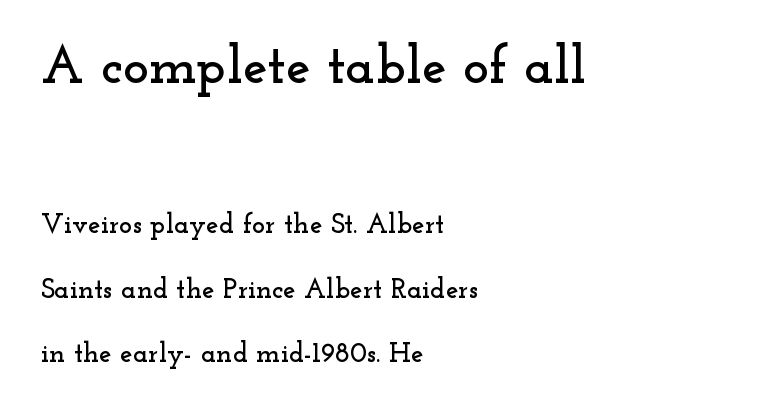
The image shows 55 px wide serif type, upright; set left-aligned, loose line spacing (2.31x), normal letter spacing, not underlined; the first (top) block is 1.96x larger; low stroke contrast and a small x-height.
